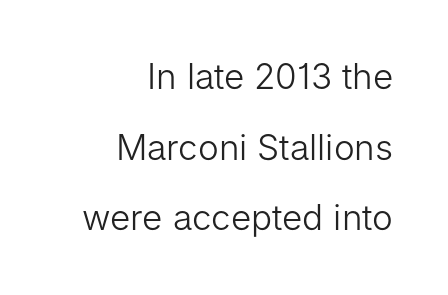
{"serif": "no", "italic": "no", "bold": "no", "weight": "light", "width": "normal", "stroke_contrast": "low", "x_height": "medium", "monospaced": "no", "underline": "no", "align": "right", "line_spacing": "loose", "line_spacing_ratio": 2.02, "letter_spacing": "normal", "letter_spacing_em": 0.0, "glyph_px": 35}
